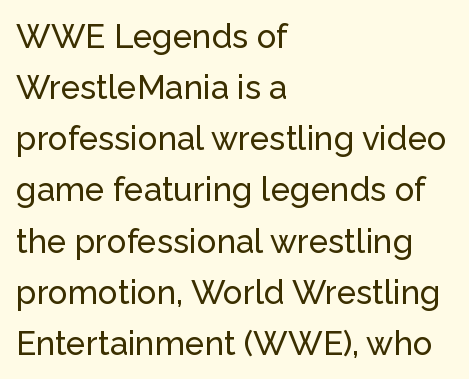
Q: Is the text italic (slanted)? A: No, it is upright.
Q: Is the typeface a serif or a sans-serif typeface? A: Sans-serif.
Q: Is the text underlined? A: No.
Q: How is the paragraph aligned? A: Left-aligned.
Q: Is the spacing between letters normal or unusually wide? A: Normal.
Q: Is the spacing between lines tight, normal or loose? A: Normal.
Q: Width (condensed, normal, or wide)? A: Normal.
Q: Stroke contrast? A: Low.
Q: x-height? A: Medium.
Q: Monospaced? A: No.
